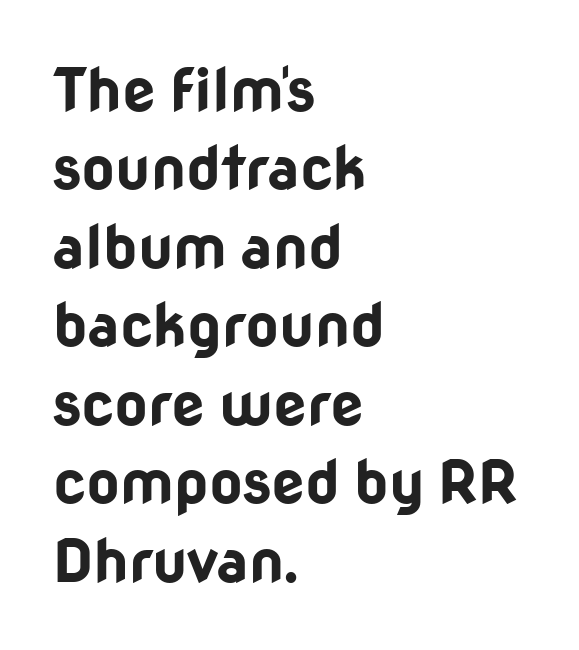
Q: Is the text bold? A: Yes.
Q: Is the text italic (slanted)? A: No, it is upright.
Q: Is the typeface a serif or a sans-serif typeface? A: Sans-serif.
Q: Is the text underlined? A: No.
Q: How is the paragraph aligned? A: Left-aligned.
Q: Is the spacing between letters normal or unusually wide? A: Normal.
Q: Is the spacing between lines tight, normal or loose? A: Normal.
Q: Width (condensed, normal, or wide)? A: Normal.
Q: Stroke contrast? A: Low.
Q: x-height? A: Medium.
Q: Monospaced? A: No.
